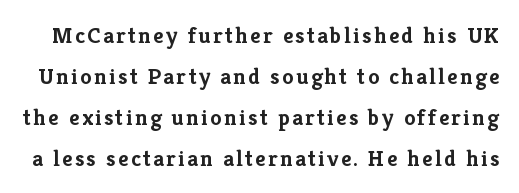
The characters look thick and weighty, a clear bold. Italic: no, the glyphs are upright roman. The gap between lines stays unmarked.
